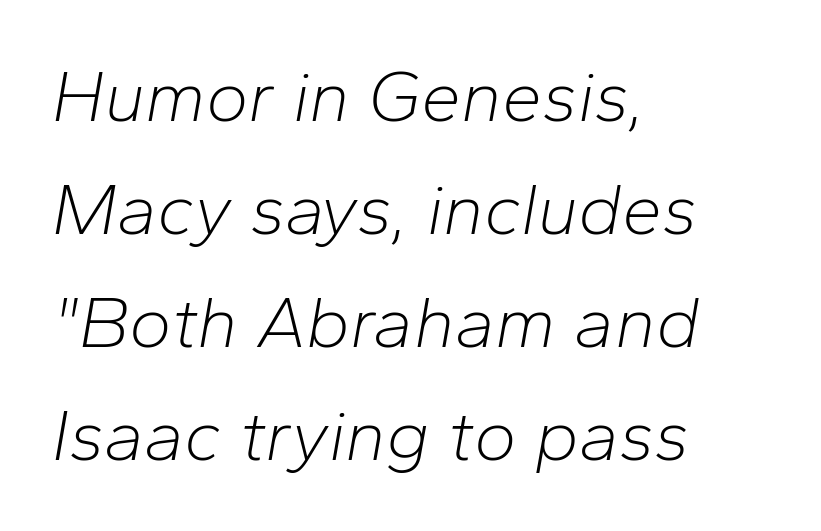
The area under the type is left untouched. Is this a fixed-width face? No — the glyphs have proportional, varying widths. The lines are quadded left. Successive baselines arrive at the customary interval.
